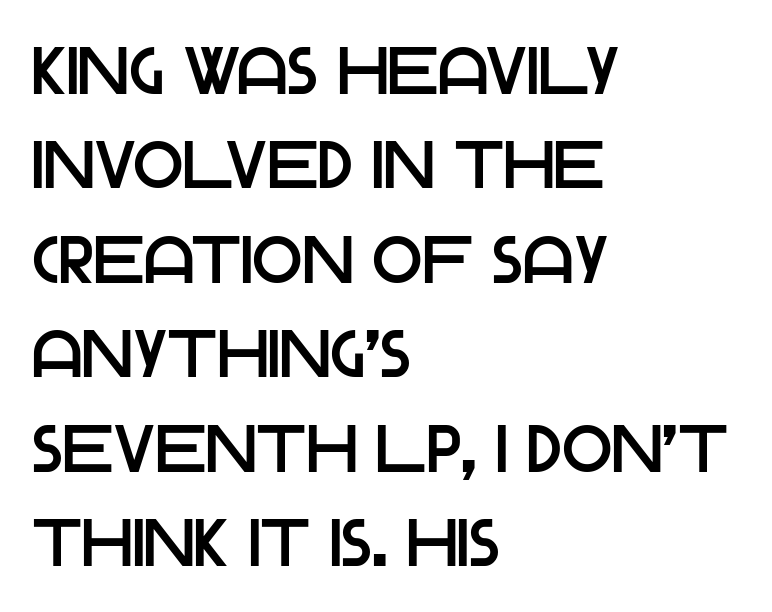
The image shows 66 px sans-serif type, upright; set left-aligned, normal line spacing (1.43x), normal letter spacing, not underlined; low stroke contrast and a large x-height.
